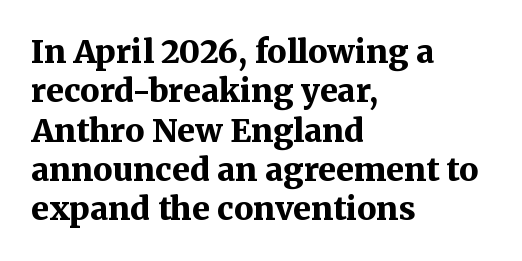
The image shows 32 px bold serif type, upright; set left-aligned, line spacing 1.23x, normal letter spacing, not underlined; medium stroke contrast and a medium x-height.
